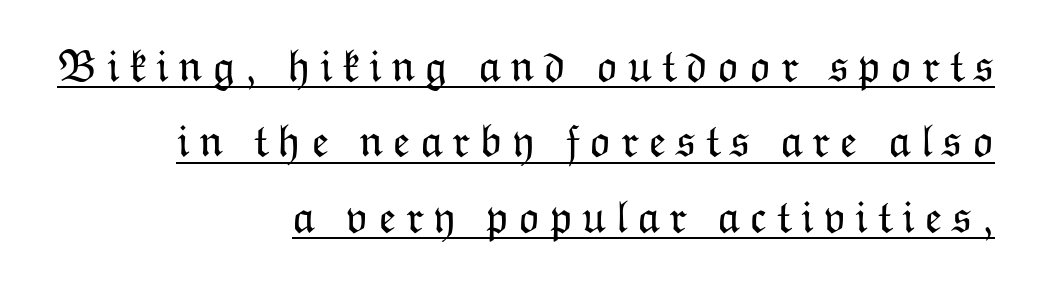
The image shows 46 px light type, upright; set right-aligned, normal line spacing (1.64x), unusually wide letter spacing (+0.2 em), underlined; low stroke contrast and a medium x-height.
